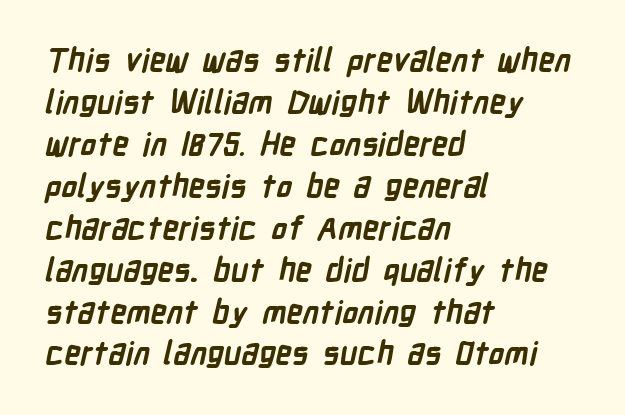
The image shows 32 px semibold, condensed sans-serif type; set left-aligned, normal line spacing (1.31x), normal letter spacing, not underlined; low stroke contrast and a medium x-height.
